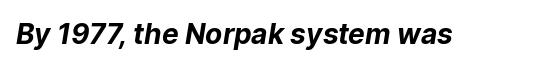
Q: Is the text bold? A: Yes.
Q: Is the typeface a serif or a sans-serif typeface? A: Sans-serif.
Q: Is the text underlined? A: No.
Q: Is the spacing between letters normal or unusually wide? A: Normal.
Q: Width (condensed, normal, or wide)? A: Normal.
Q: Stroke contrast? A: Low.
Q: x-height? A: Medium.
Q: Monospaced? A: No.
